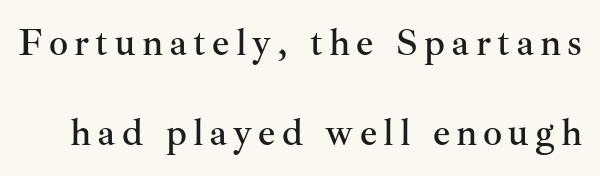
{"serif": "yes", "italic": "no", "width": "normal", "stroke_contrast": "medium", "x_height": "small", "monospaced": "no", "underline": "no", "line_spacing": "loose", "line_spacing_ratio": 2.37, "glyph_px": 38}
